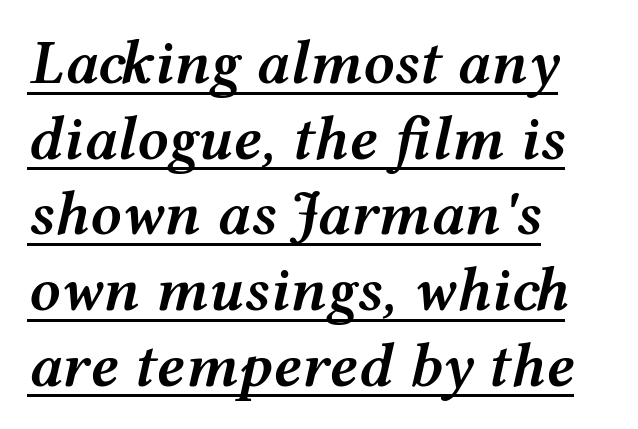
Q: Is the text bold? A: Semi-bold.
Q: Is the text italic (slanted)? A: Yes, it leans right by about 12 degrees.
Q: Is the text underlined? A: Yes.
Q: How is the paragraph aligned? A: Left-aligned.
Q: Is the spacing between letters normal or unusually wide? A: Normal.
Q: Width (condensed, normal, or wide)? A: Wide.
Q: Stroke contrast? A: Medium.
Q: x-height? A: Medium.
Q: Monospaced? A: No.
